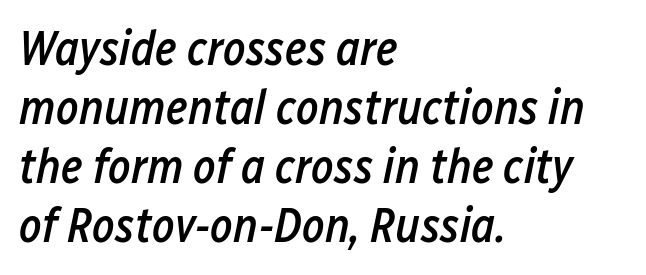
{"italic": "yes", "lean": "right", "slant_degrees": 12, "bold": "semi", "weight": "semibold", "width": "condensed", "stroke_contrast": "low", "x_height": "medium", "monospaced": "no", "underline": "no", "align": "left", "line_spacing_ratio": 1.23, "letter_spacing": "normal", "letter_spacing_em": 0.0, "glyph_px": 48}
